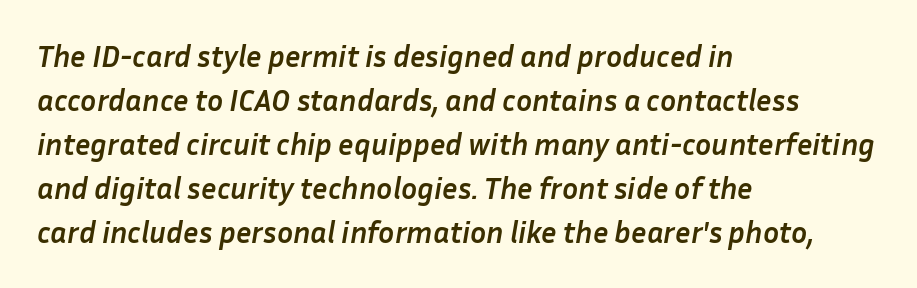
Q: Is the text bold? A: Yes.
Q: Is the text italic (slanted)? A: Yes, it leans right by about 10 degrees.
Q: Is the text underlined? A: No.
Q: How is the paragraph aligned? A: Left-aligned.
Q: Is the spacing between letters normal or unusually wide? A: Normal.
Q: Is the spacing between lines tight, normal or loose? A: Normal.
Q: Width (condensed, normal, or wide)? A: Normal.
Q: Stroke contrast? A: Low.
Q: x-height? A: Medium.
Q: Monospaced? A: No.
